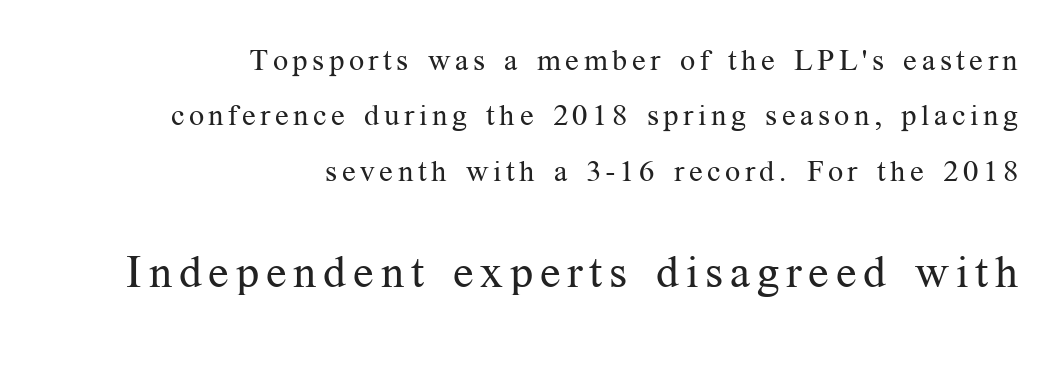
The later block is typeset at a bigger size than the earlier block. The type family on display is of the serif kind. The weight would be labelled regular, book, light, or lighter still. Do the characters align in a grid? No, the font is proportional. Italic: no, the glyphs are upright roman.
